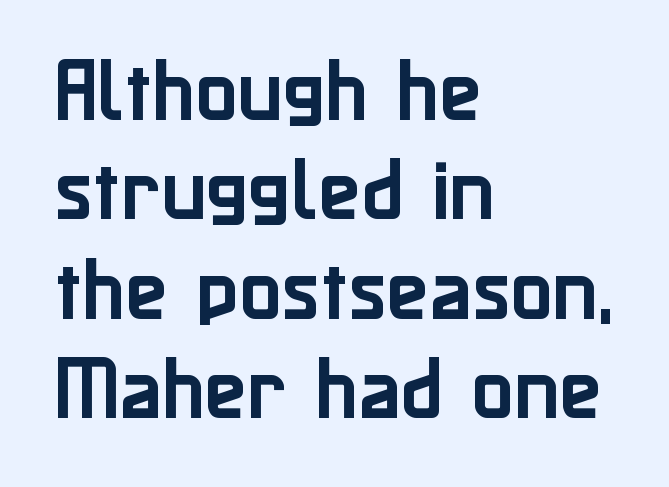
Ordinary non-slanted type is in use. One-word summary of the alignment: left. Vertically, the passage feels balanced, rows spaced as you'd expect. This sample has the flowing, uneven cadence of proportional lettering. These lines are composed in type without serifs. Clear beneath every line of the passage.
